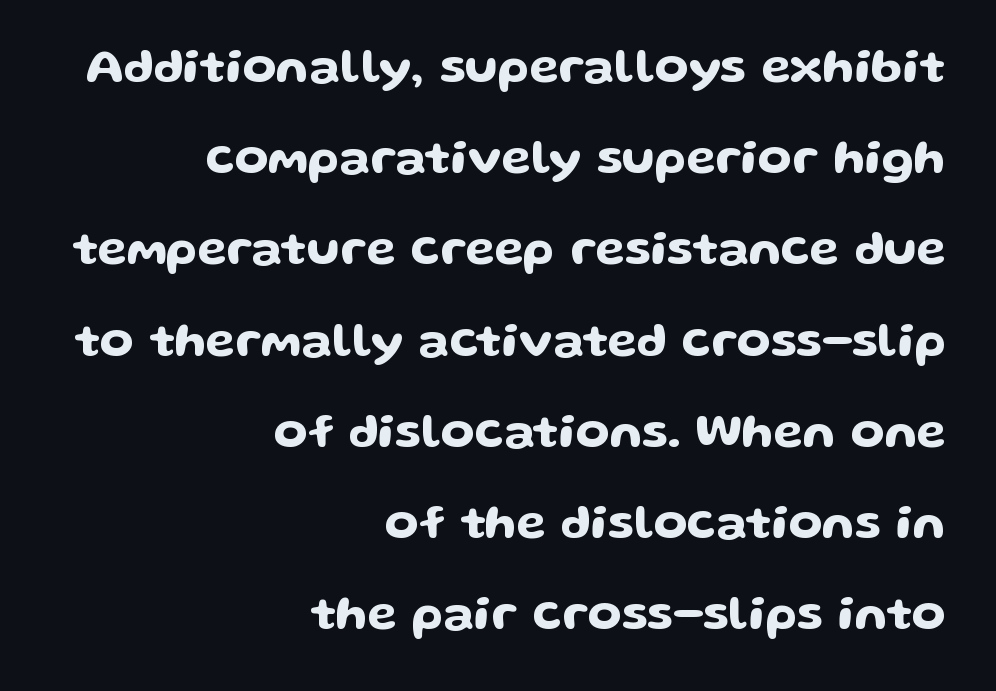
The image shows 48 px wide sans-serif type, upright; set right-aligned, loose line spacing (1.9x), normal letter spacing, not underlined; low stroke contrast and a medium x-height.
